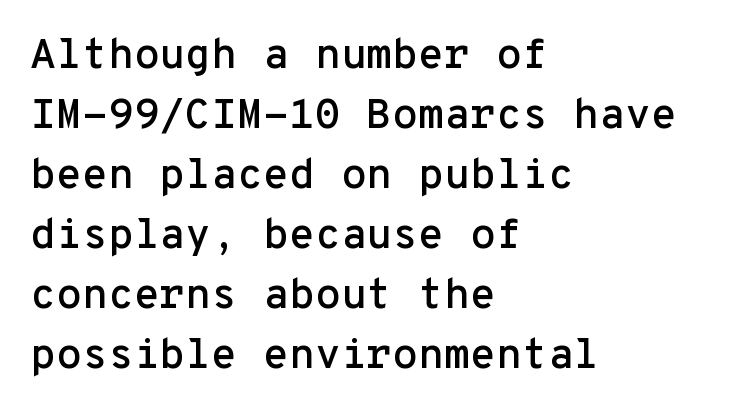
The image shows 42 px sans-serif type, upright, monospaced; set left-aligned, normal line spacing (1.43x), normal letter spacing, not underlined; low stroke contrast and a medium x-height.
